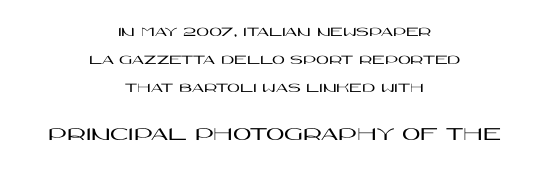
Nobody drew a line under any word here. Ordinary non-slanted type is in use. Between these two stacked blocks, the lower one wins on size. The designer dialed line spacing up above the default. The lines in this sample share a center point and differ in where they start and stop. Nobody touched the tracking dial on this one.
